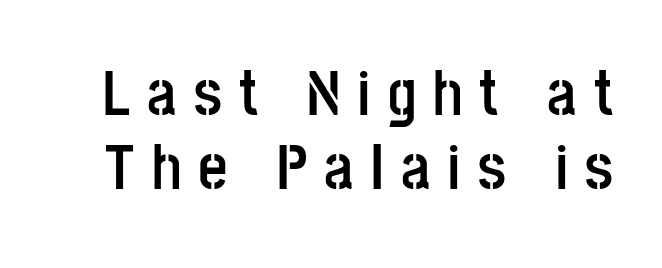
Q: Is the text bold? A: Yes.
Q: Is the text italic (slanted)? A: No, it is upright.
Q: Is the typeface a serif or a sans-serif typeface? A: Sans-serif.
Q: Is the text underlined? A: No.
Q: Is the spacing between letters normal or unusually wide? A: Unusually wide.
Q: Is the spacing between lines tight, normal or loose? A: Tight.
Q: Width (condensed, normal, or wide)? A: Condensed.
Q: Stroke contrast? A: Low.
Q: x-height? A: Large.
Q: Monospaced? A: No.
